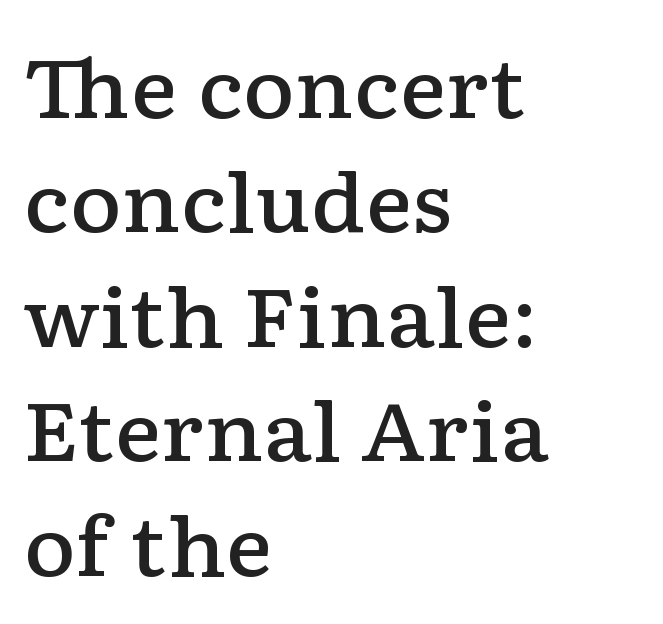
The image shows 80 px semibold, wide serif type, upright; set left-aligned, normal line spacing (1.43x), normal letter spacing, not underlined; low stroke contrast and a medium x-height.
